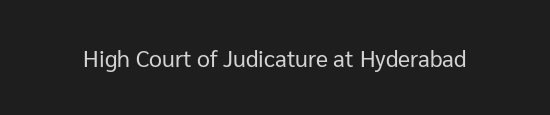
Q: Is the text bold? A: No.
Q: Is the text italic (slanted)? A: No, it is upright.
Q: Is the text underlined? A: No.
Q: Is the spacing between letters normal or unusually wide? A: Normal.
